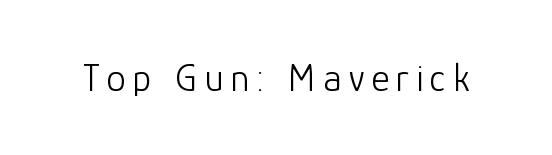
Looks like regular typesetting: each glyph gets only the width it needs. Style check: upright. The strip under each line holds only bare page. Stems and bowls with no extra thickness — not bold. Font category for this specimen: sans-serif.
